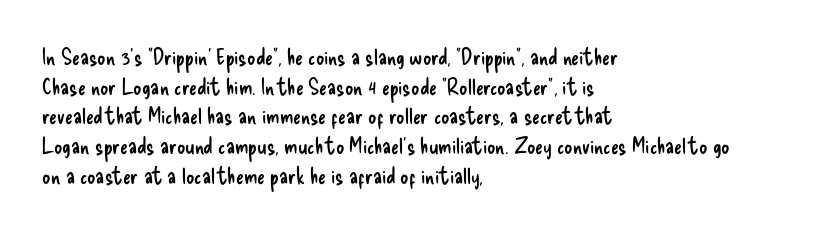
The image shows 23 px text type, upright; set left-aligned, normal line spacing (1.29x), normal letter spacing, not underlined.
